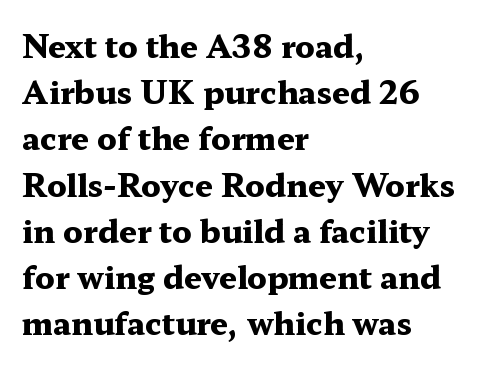
Q: Is the text bold? A: Yes.
Q: Is the text italic (slanted)? A: No, it is upright.
Q: Is the typeface a serif or a sans-serif typeface? A: Serif.
Q: Is the text underlined? A: No.
Q: How is the paragraph aligned? A: Left-aligned.
Q: Is the spacing between letters normal or unusually wide? A: Normal.
Q: Is the spacing between lines tight, normal or loose? A: Normal.
Q: Width (condensed, normal, or wide)? A: Wide.
Q: Stroke contrast? A: Medium.
Q: x-height? A: Medium.
Q: Monospaced? A: No.
